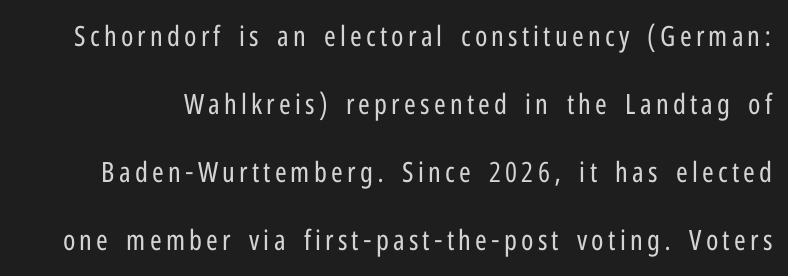
The image shows 28 px regular-weight, condensed sans-serif type, upright; set loose line spacing (2.43x), not underlined; low stroke contrast and a medium x-height.
